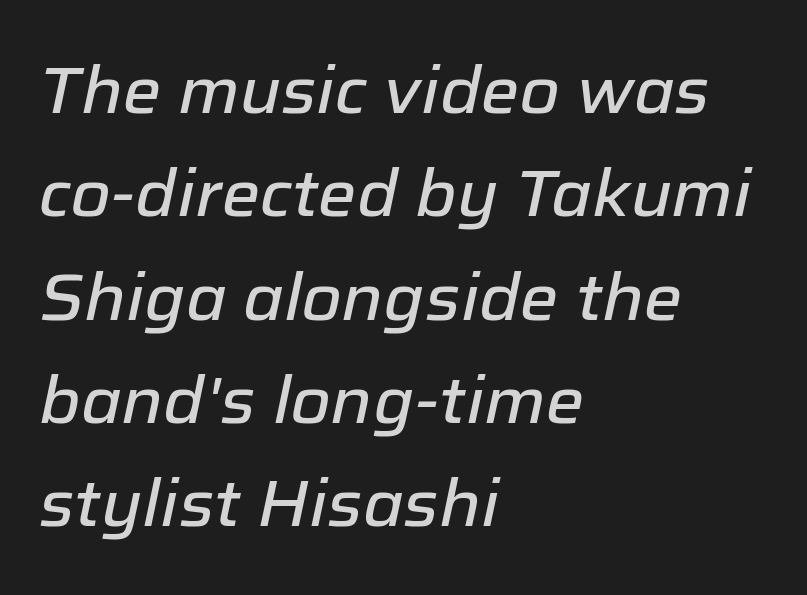
{"italic": "yes", "lean": "right", "slant_degrees": 12, "width": "normal", "stroke_contrast": "low", "x_height": "medium", "monospaced": "no", "underline": "no", "align": "left", "line_spacing": "normal", "line_spacing_ratio": 1.59, "letter_spacing": "normal", "letter_spacing_em": 0.0, "glyph_px": 65}
